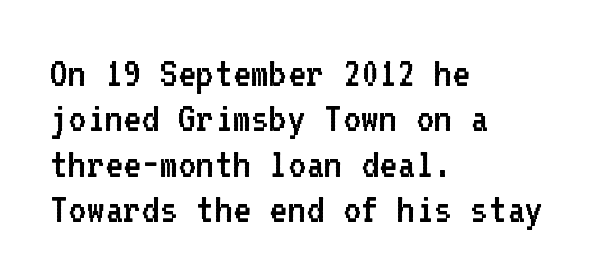
Does the lettering tilt? It doesn't — this is upright. The rendering anchors every line to the left-hand side. Stems and bowls with no extra thickness — not bold. The letters carry no serifs — their stems end cleanly without finishing strokes.
